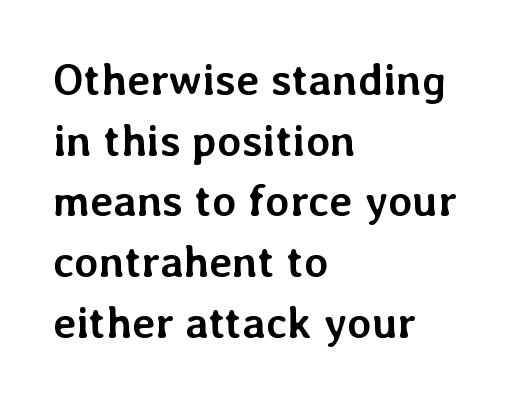
Just letters on the line, the space beneath them empty. Visually the block forms a straight wall on the left and a jagged coastline on the right. Strong, thick strokes mark this as bold type. The gaps between neighbouring characters are ordinary and unremarkable. These lines are rendered in a variable-pitch font.
